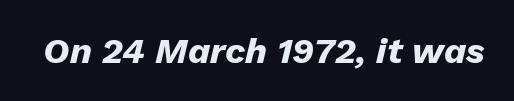
Q: Is the text bold? A: Yes.
Q: Is the text italic (slanted)? A: Yes, it leans right by about 13 degrees.
Q: Is the text underlined? A: No.
Q: Is the spacing between letters normal or unusually wide? A: Normal.
Q: Width (condensed, normal, or wide)? A: Normal.
Q: Stroke contrast? A: Low.
Q: x-height? A: Medium.
Q: Monospaced? A: No.
